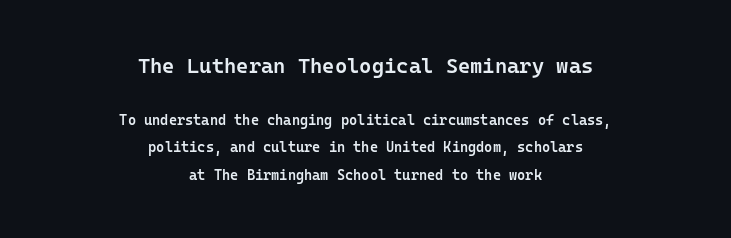
The image shows 21 px text type, upright; set centered, loose line spacing (1.99x), normal letter spacing, not underlined; the first (top) block is 1.5x larger.
